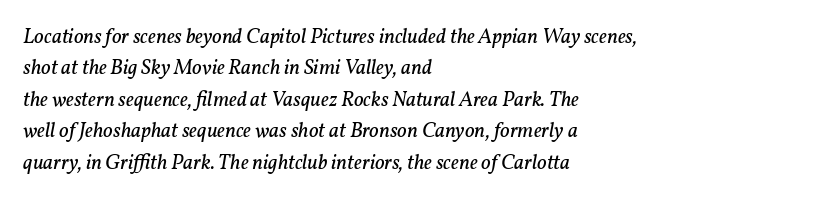
The image shows 21 px text type, italic (leaning right); set left-aligned, normal line spacing (1.5x), normal letter spacing, not underlined.
